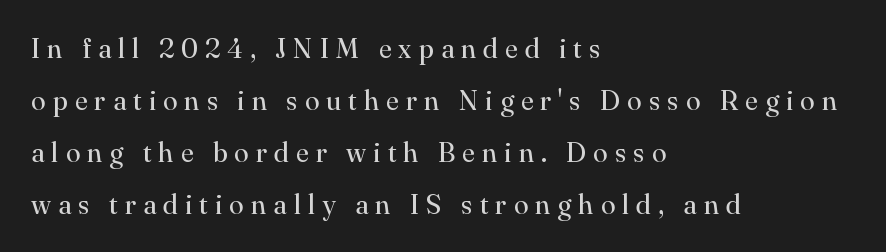
{"italic": "no", "bold": "no", "underline": "no", "align": "left", "line_spacing": "loose", "line_spacing_ratio": 1.92, "letter_spacing": "wide", "letter_spacing_em": 0.26, "glyph_px": 27}
